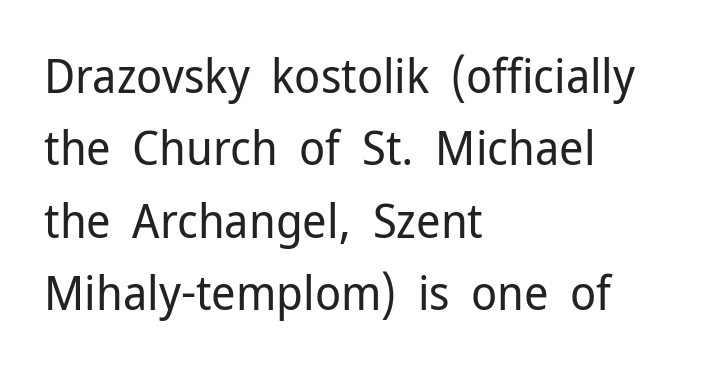
{"serif": "no", "italic": "no", "bold": "no", "weight": "regular", "width": "normal", "stroke_contrast": "low", "x_height": "medium", "monospaced": "no", "underline": "no", "align": "left", "line_spacing": "normal", "line_spacing_ratio": 1.51, "letter_spacing": "normal", "letter_spacing_em": 0.0, "glyph_px": 48}
